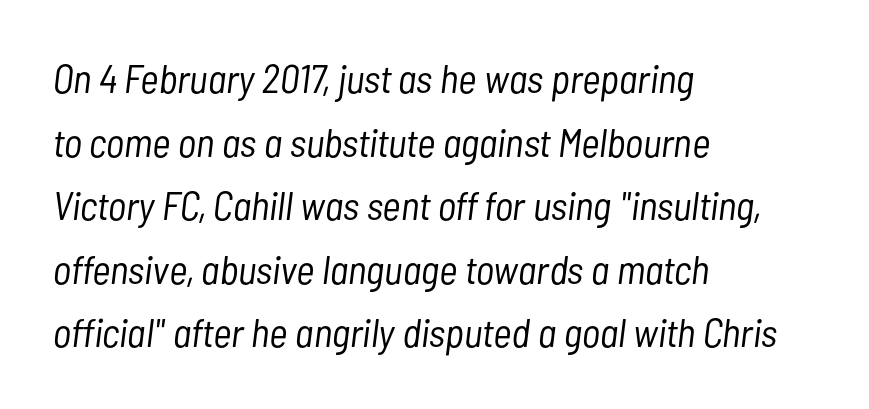
Each new line begins a customary step beneath the previous one. The line texture is even and compact thanks to regular tracking. Style check: oblique. A student would call this left alignment; a typographer would say flush left, rag right. This is not heavy type; no bold has been used.
